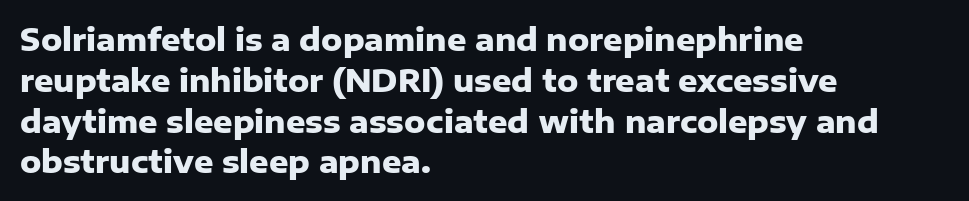
The image shows 30 px heavy sans-serif type, upright; set left-aligned, normal line spacing (1.36x), normal letter spacing, not underlined; low stroke contrast and a medium x-height.
